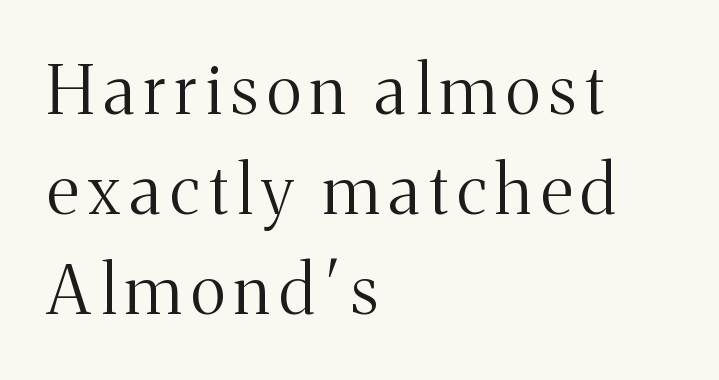
Has an underline been added? It has not. The typesetting does not lean heavy: it is not bold. Quick note: not italic, upright. What's the leading like? Ordinary, nothing unusual. Line beginnings align vertically; line endings do not. Yep, those are serifs on the letters.
